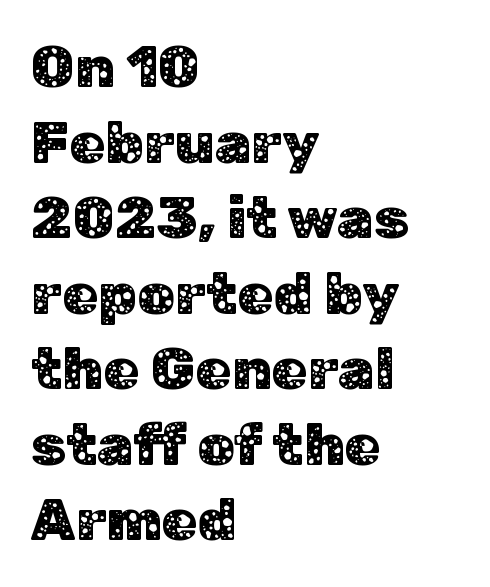
{"serif": "no", "italic": "no", "width": "normal", "stroke_contrast": "low", "x_height": "medium", "monospaced": "no", "underline": "no", "align": "left", "line_spacing": "normal", "line_spacing_ratio": 1.28, "letter_spacing": "normal", "letter_spacing_em": 0.0, "glyph_px": 59}
